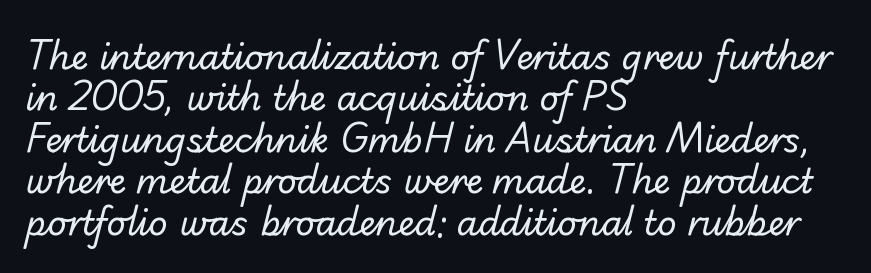
A typesetter would call this proportional, since set widths differ per character. Note: no serifs on the glyphs. Nobody drew a line under any word here. Is the type heavy? It reads as light-to-regular instead.
